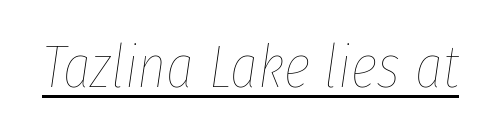
The image shows 61 px thin, condensed type, italic (leaning right); set normal letter spacing, underlined; low stroke contrast and a medium x-height.
